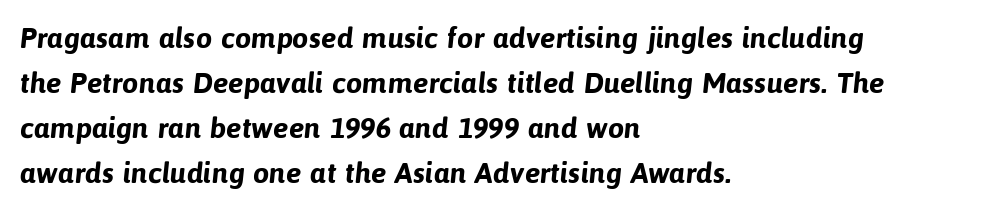
The image shows 29 px bold sans-serif type; set left-aligned, normal line spacing (1.55x), normal letter spacing, not underlined; low stroke contrast and a medium x-height.
